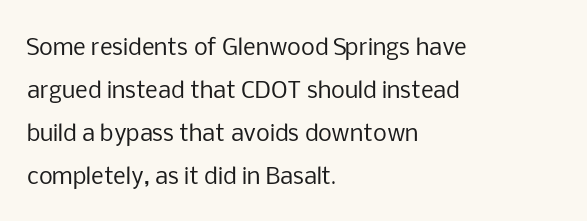
The image shows 22 px text type, upright; set left-aligned, loose line spacing (1.96x), normal letter spacing, not underlined.
